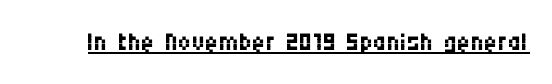
Q: Is the text bold? A: No.
Q: Is the text italic (slanted)? A: No, it is upright.
Q: Is the typeface a serif or a sans-serif typeface? A: Sans-serif.
Q: Is the text underlined? A: Yes.
Q: Is the spacing between letters normal or unusually wide? A: Normal.
Q: Width (condensed, normal, or wide)? A: Condensed.
Q: Stroke contrast? A: Medium.
Q: x-height? A: Large.
Q: Monospaced? A: No.
